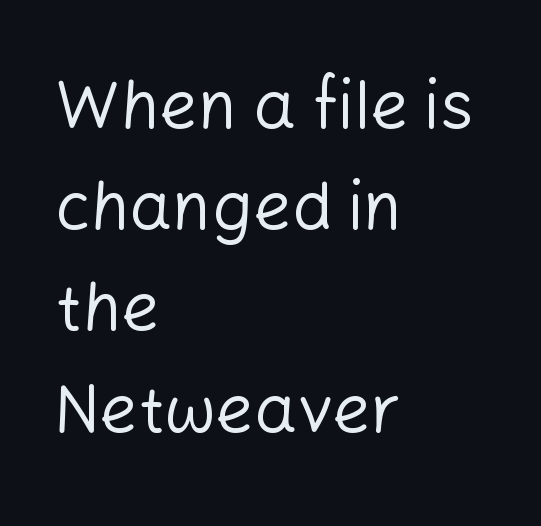
{"serif": "no", "italic": "no", "bold": "no", "weight": "regular", "width": "normal", "stroke_contrast": "low", "x_height": "medium", "monospaced": "no", "underline": "no", "align": "left", "line_spacing": "normal", "line_spacing_ratio": 1.51, "letter_spacing": "normal", "letter_spacing_em": 0.0, "glyph_px": 67}
